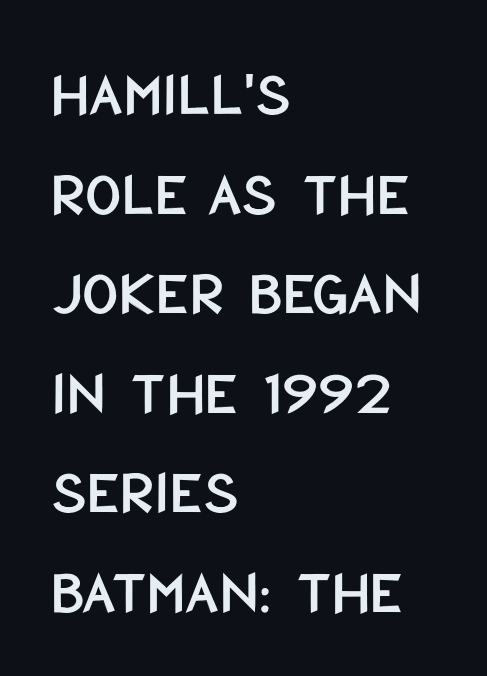
Q: Is the text italic (slanted)? A: No, it is upright.
Q: Is the typeface a serif or a sans-serif typeface? A: Sans-serif.
Q: Is the text underlined? A: No.
Q: How is the paragraph aligned? A: Left-aligned.
Q: Is the spacing between letters normal or unusually wide? A: Normal.
Q: Is the spacing between lines tight, normal or loose? A: Normal.
Q: Width (condensed, normal, or wide)? A: Condensed.
Q: Stroke contrast? A: Low.
Q: x-height? A: Large.
Q: Monospaced? A: No.
